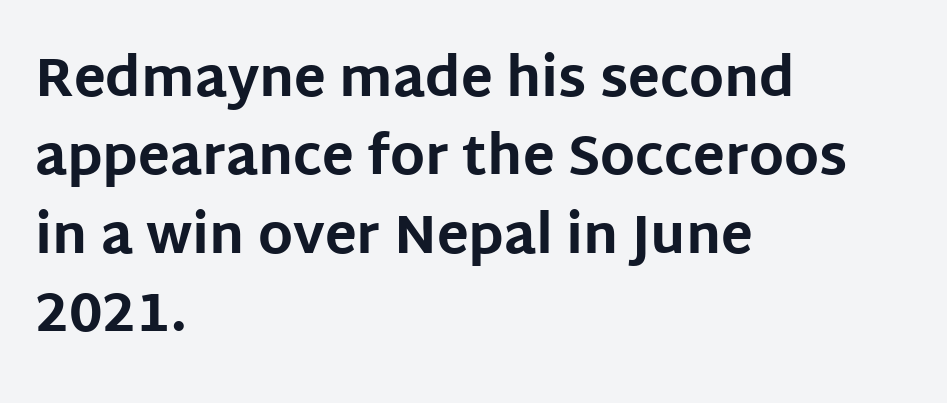
Caption: bold face, heavy strokes. Line beginnings align vertically; line endings do not. Plain, unruled lines of type. Evenly set lines give the paragraph a standard silhouette. Does extra space separate the letters? No, they use regular spacing. Classification — sans serif.
